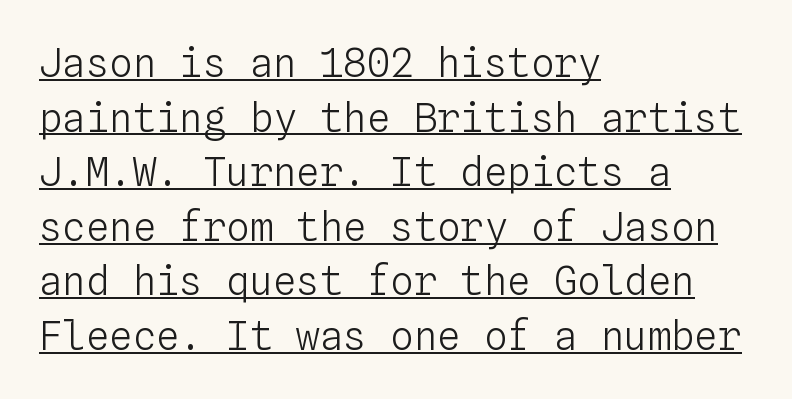
{"italic": "no", "bold": "no", "weight": "light", "width": "normal", "stroke_contrast": "low", "x_height": "medium", "monospaced": "yes", "underline": "yes", "align": "left", "line_spacing": "normal", "line_spacing_ratio": 1.4, "letter_spacing": "normal", "letter_spacing_em": 0.0, "glyph_px": 39}
